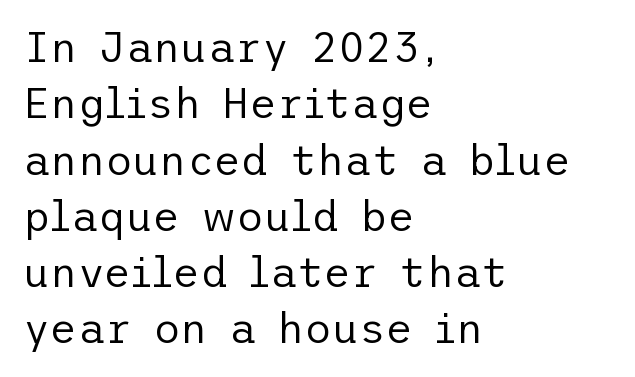
{"serif": "no", "italic": "no", "bold": "no", "weight": "regular", "width": "normal", "stroke_contrast": "low", "x_height": "medium", "underline": "no", "align": "left", "line_spacing": "normal", "line_spacing_ratio": 1.34, "letter_spacing": "normal", "letter_spacing_em": 0.0, "glyph_px": 42}
